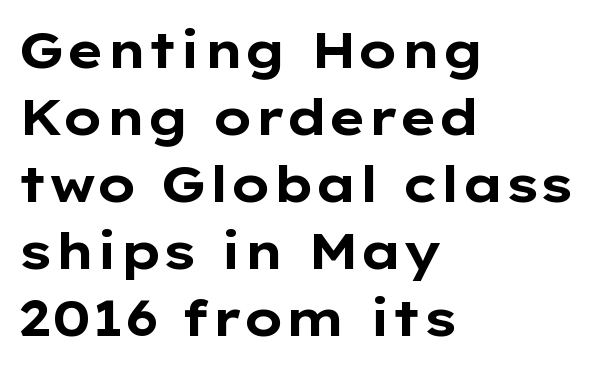
The image shows 50 px bold, wide sans-serif type, upright; set left-aligned, normal line spacing (1.34x), normal letter spacing, not underlined; low stroke contrast and a medium x-height.
